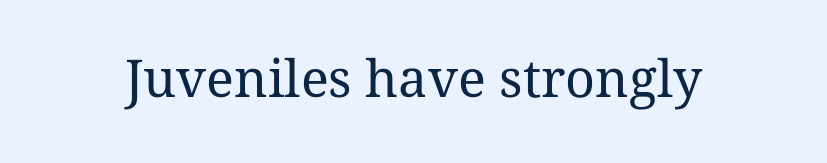
The image shows 52 px regular-weight serif type, upright; set normal letter spacing, not underlined; medium stroke contrast and a medium x-height.
